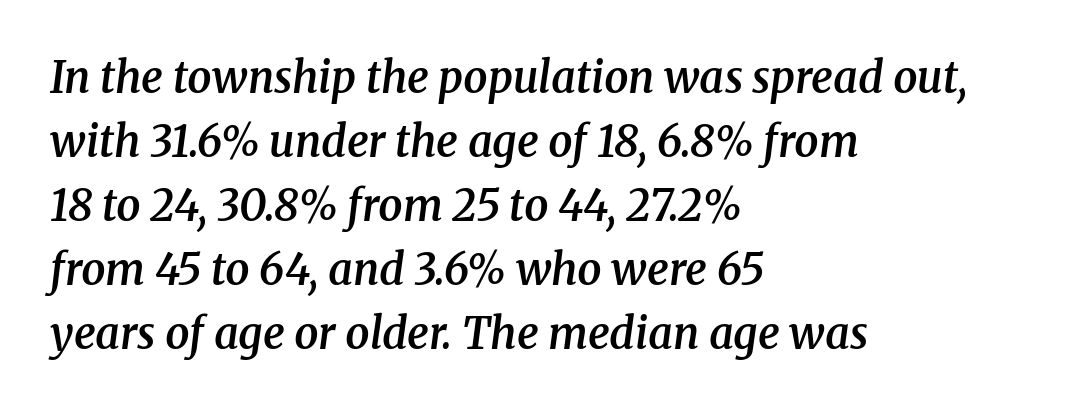
Quick note: italic. This sample uses a serif face. A clean baseline with only descenders dipping below it. How heavy is the stroke? Medium-heavy — a semibold, shy of bold.
